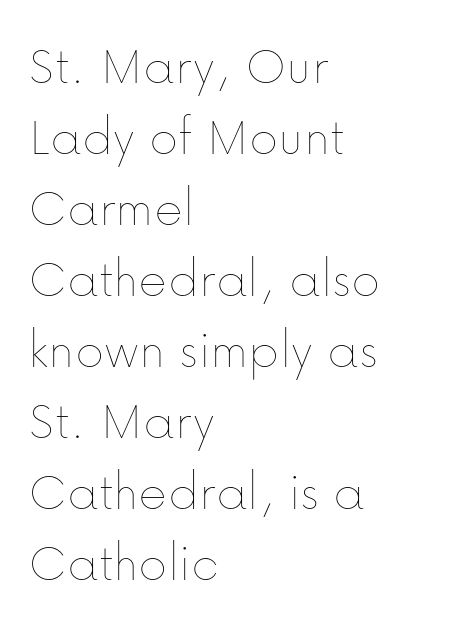
Observe the ordinary spacing: letters are neighbours, not strangers. A typesetter would call this leading conventional body-copy spacing. One-word summary of the alignment: left. These lines were composed using upright roman letters.
